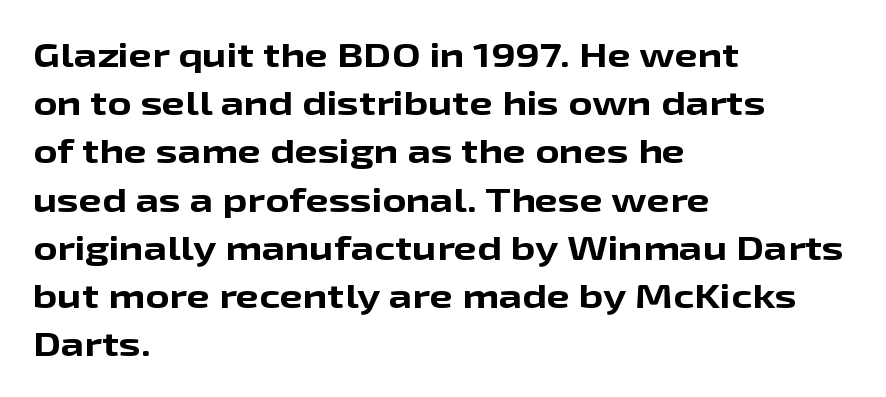
The image shows 33 px bold, wide sans-serif type, upright; set left-aligned, normal line spacing (1.46x), normal letter spacing, not underlined; low stroke contrast and a medium x-height.
